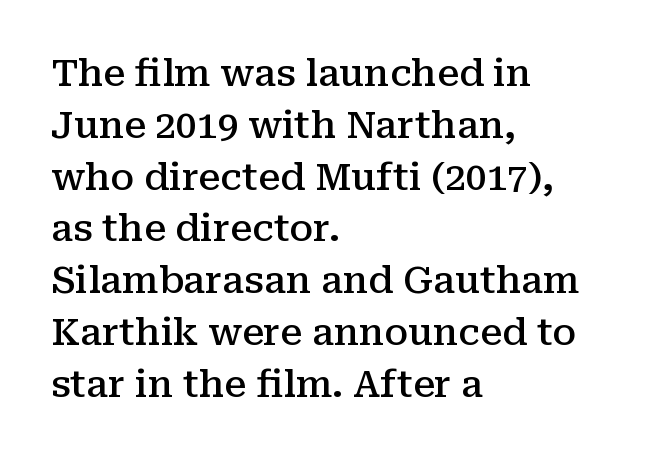
Characters remain perfectly vertical along every line. The typesetting leans somewhat heavy: a semibold. The letters advance in unequal steps, a hallmark of proportional type. Alignment: flush left. Unlike a clean sans, this face finishes its strokes with serifs. Is there much room between lines? A standard amount, neither cramped nor airy.
